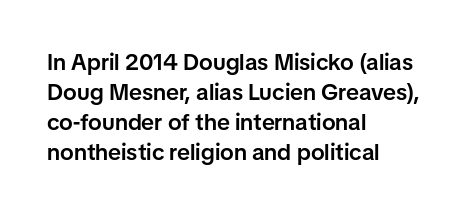
The image shows 23 px text type, upright; set left-aligned, normal line spacing (1.3x), normal letter spacing, not underlined.
